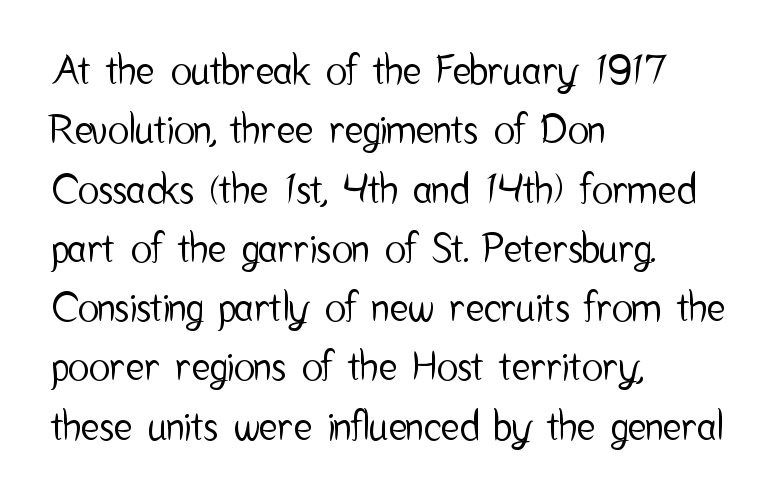
The image shows 39 px condensed sans-serif type, upright; set left-aligned, normal line spacing (1.52x), normal letter spacing, not underlined; low stroke contrast and a medium x-height.
